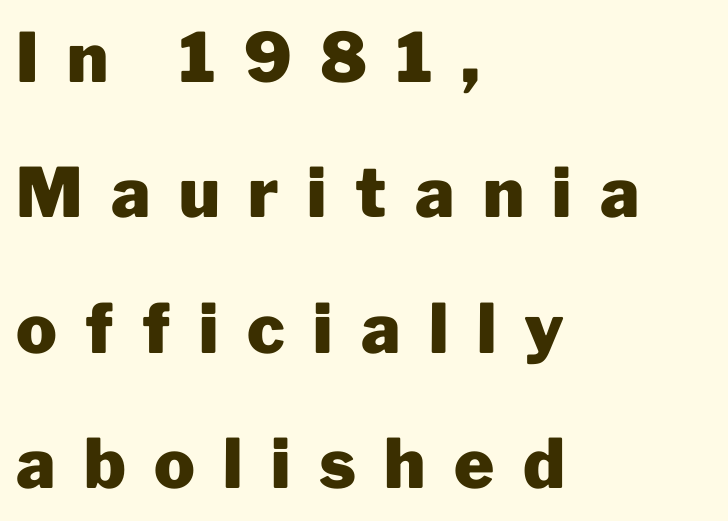
Q: Is the text bold? A: Yes.
Q: Is the text italic (slanted)? A: No, it is upright.
Q: Is the typeface a serif or a sans-serif typeface? A: Sans-serif.
Q: Is the text underlined? A: No.
Q: How is the paragraph aligned? A: Left-aligned.
Q: Is the spacing between letters normal or unusually wide? A: Unusually wide.
Q: Is the spacing between lines tight, normal or loose? A: Loose.
Q: Width (condensed, normal, or wide)? A: Normal.
Q: Stroke contrast? A: Low.
Q: x-height? A: Medium.
Q: Monospaced? A: No.
